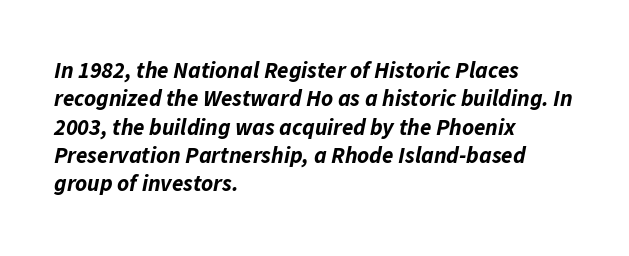
Q: Is the text bold? A: Yes.
Q: Is the text italic (slanted)? A: Yes, it leans right by about 11 degrees.
Q: Is the text underlined? A: No.
Q: How is the paragraph aligned? A: Left-aligned.
Q: Is the spacing between letters normal or unusually wide? A: Normal.
